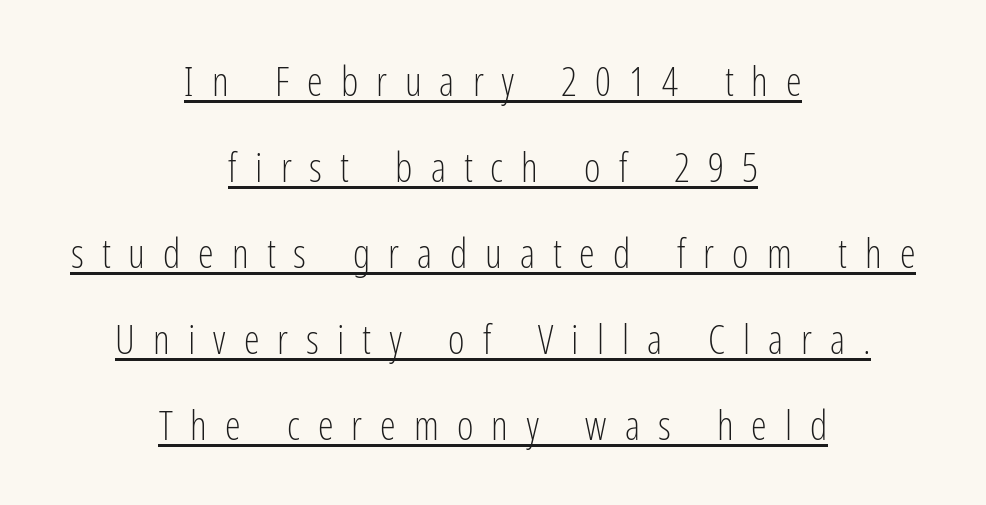
Q: Is the text bold? A: No.
Q: Is the text italic (slanted)? A: No, it is upright.
Q: Is the typeface a serif or a sans-serif typeface? A: Sans-serif.
Q: Is the text underlined? A: Yes.
Q: How is the paragraph aligned? A: Centered.
Q: Is the spacing between letters normal or unusually wide? A: Unusually wide.
Q: Is the spacing between lines tight, normal or loose? A: Loose.
Q: Width (condensed, normal, or wide)? A: Condensed.
Q: Stroke contrast? A: Low.
Q: x-height? A: Medium.
Q: Monospaced? A: No.
